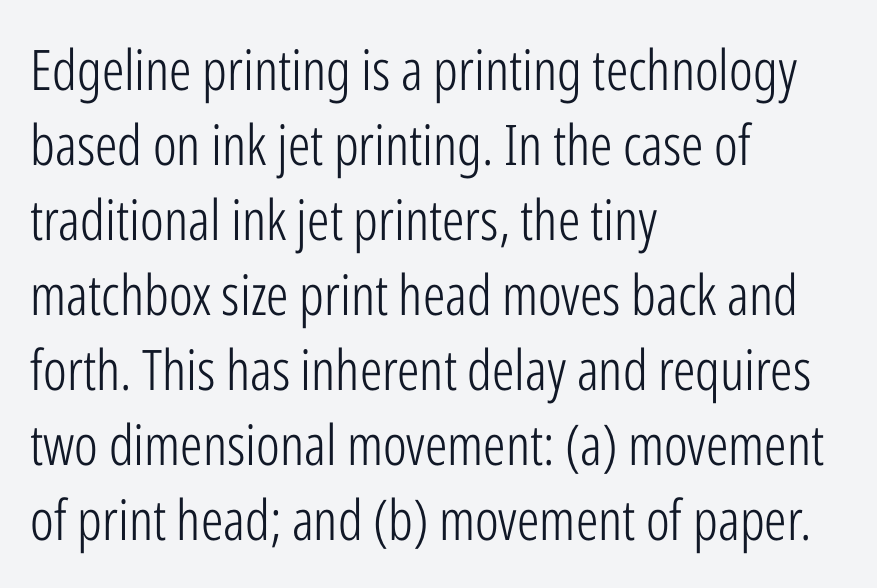
Notice how the passage keeps a crisp vertical edge on the left only. I'd call this a sans setting — the letters go barefoot. No letter is thick-stroked: the sample isn't bold. The words here are not underlined.
